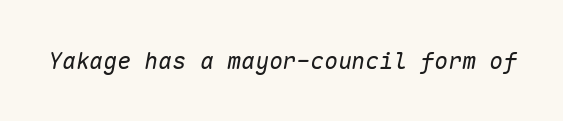
Q: Is the text bold? A: No.
Q: Is the text italic (slanted)? A: Yes, it leans right by about 10 degrees.
Q: Is the text underlined? A: No.
Q: Is the spacing between letters normal or unusually wide? A: Normal.
